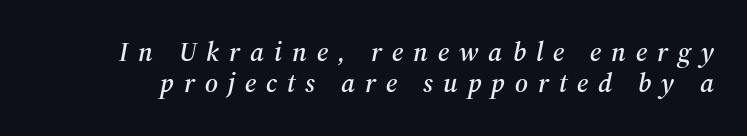
{"italic": "yes", "lean": "right", "slant_degrees": 12, "underline": "no", "line_spacing_ratio": 1.16, "letter_spacing": "wide", "letter_spacing_em": 0.37, "glyph_px": 27}
